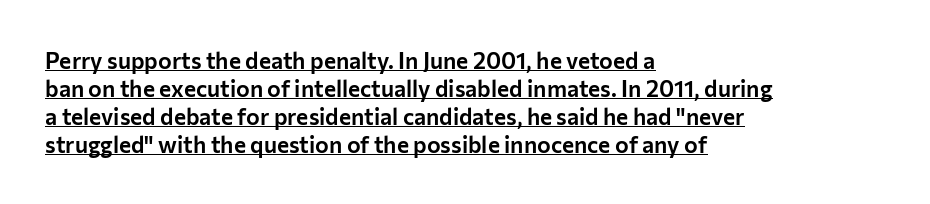
The image shows 23 px text type, upright; set left-aligned, line spacing 1.22x, normal letter spacing, underlined.
